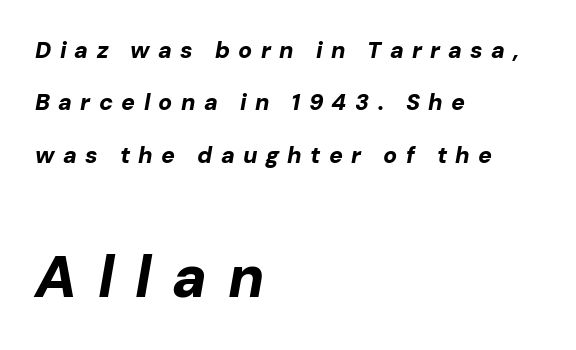
The image shows 58 px bold type, italic (leaning right); set left-aligned, loose line spacing (2.28x), unusually wide letter spacing (+0.36 em), not underlined; the second (bottom) block is 2.52x larger; low stroke contrast and a medium x-height.
